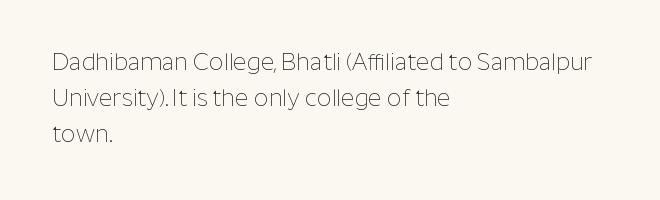
The image shows 23 px text type, upright; set left-aligned, normal line spacing (1.56x), normal letter spacing, not underlined.
